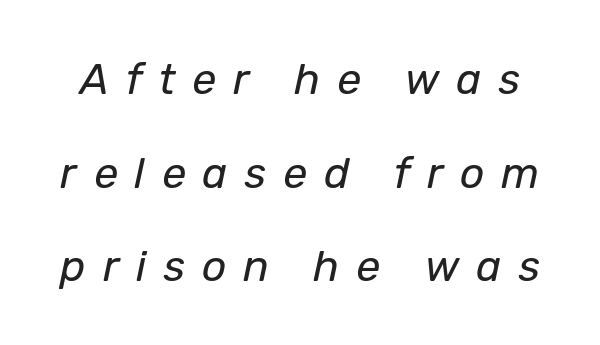
Q: Is the text bold? A: No.
Q: Is the text italic (slanted)? A: Yes, it leans right by about 12 degrees.
Q: Is the text underlined? A: No.
Q: Is the spacing between letters normal or unusually wide? A: Unusually wide.
Q: Is the spacing between lines tight, normal or loose? A: Loose.
Q: Width (condensed, normal, or wide)? A: Normal.
Q: Stroke contrast? A: Low.
Q: x-height? A: Medium.
Q: Monospaced? A: No.
